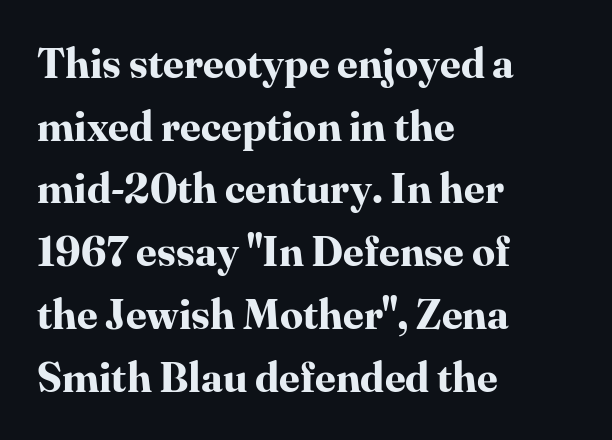
The image shows 41 px bold serif type, upright; set left-aligned, normal line spacing (1.53x), normal letter spacing, not underlined; high stroke contrast and a medium x-height.
